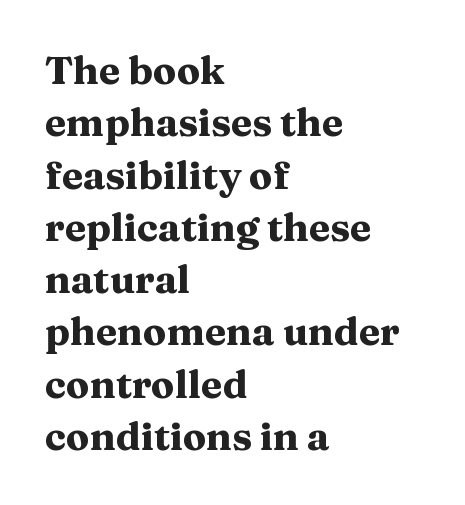
Q: Is the text bold? A: Yes.
Q: Is the text italic (slanted)? A: No, it is upright.
Q: Is the typeface a serif or a sans-serif typeface? A: Serif.
Q: Is the text underlined? A: No.
Q: How is the paragraph aligned? A: Left-aligned.
Q: Is the spacing between letters normal or unusually wide? A: Normal.
Q: Is the spacing between lines tight, normal or loose? A: Normal.
Q: Width (condensed, normal, or wide)? A: Wide.
Q: Stroke contrast? A: Medium.
Q: x-height? A: Medium.
Q: Monospaced? A: No.
